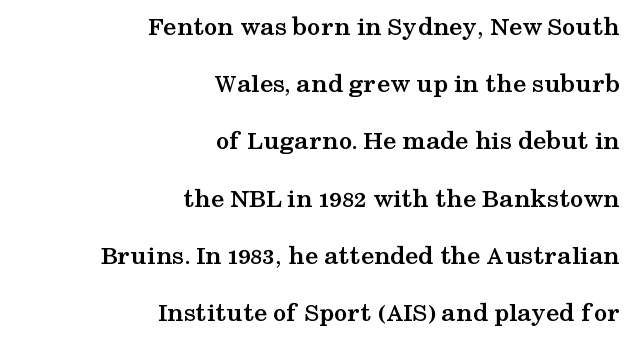
Q: Is the text bold? A: Yes.
Q: Is the text italic (slanted)? A: No, it is upright.
Q: Is the text underlined? A: No.
Q: How is the paragraph aligned? A: Right-aligned.
Q: Is the spacing between letters normal or unusually wide? A: Normal.
Q: Is the spacing between lines tight, normal or loose? A: Loose.
